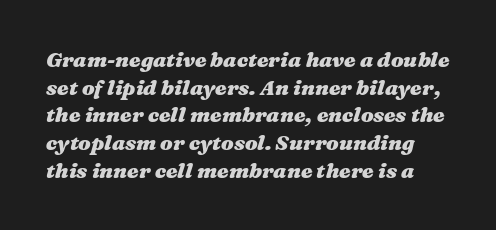
Compared with typical paragraphs, the rows here are spaced about the same. Short note: letters normally spaced. The string is rendered with underlining switched off. As a designer I'd log this as weight 700, bold. Would a proofreader flag this as italicized? Yes.
